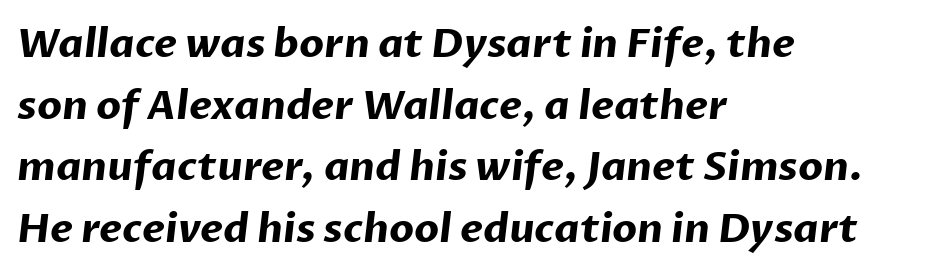
{"serif": "no", "bold": "yes", "weight": "bold", "width": "normal", "stroke_contrast": "low", "x_height": "medium", "monospaced": "no", "underline": "no", "align": "left", "line_spacing": "normal", "line_spacing_ratio": 1.54, "letter_spacing": "normal", "letter_spacing_em": 0.0, "glyph_px": 40}
